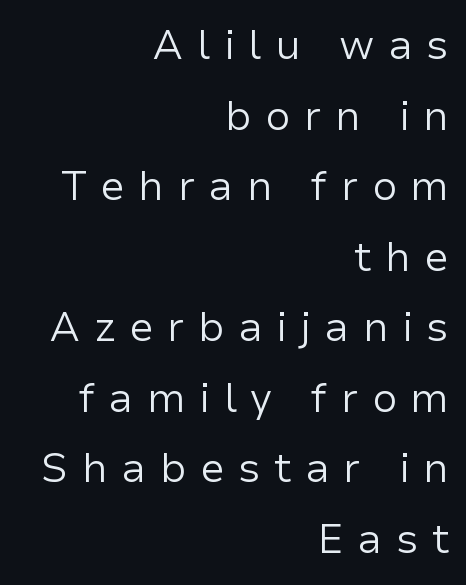
The image shows 41 px regular-weight sans-serif type, upright; set right-aligned, line spacing 1.72x, unusually wide letter spacing (+0.33 em), not underlined; low stroke contrast and a medium x-height.
